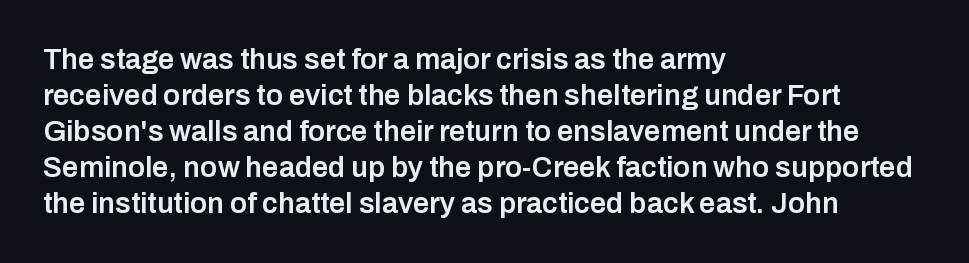
The image shows 29 px semibold sans-serif type, upright; set left-aligned, line spacing 1.24x, normal letter spacing, not underlined; low stroke contrast and a medium x-height.
